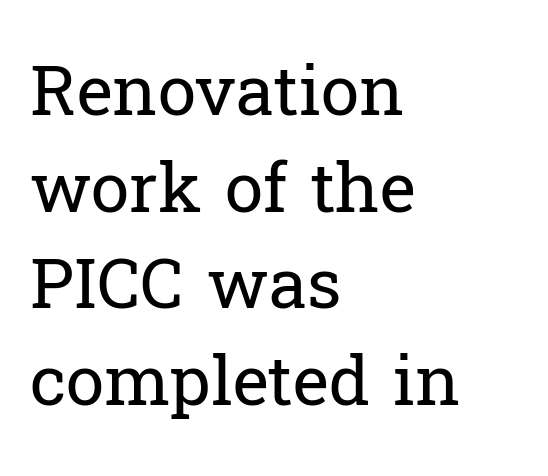
The image shows 69 px regular-weight serif type, upright; set left-aligned, normal line spacing (1.4x), normal letter spacing, not underlined; low stroke contrast and a medium x-height.
